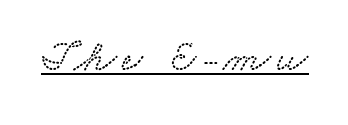
Q: Is the text underlined? A: Yes.
Q: Width (condensed, normal, or wide)? A: Wide.
Q: Stroke contrast? A: Low.
Q: x-height? A: Small.
Q: Monospaced? A: No.
